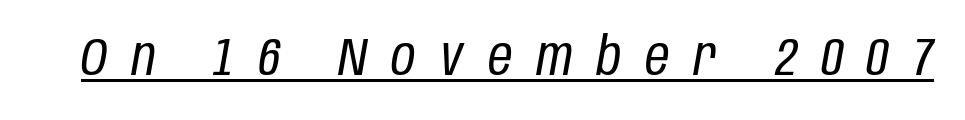
Q: Is the text bold? A: No.
Q: Is the text italic (slanted)? A: Yes, it leans right by about 10 degrees.
Q: Is the text underlined? A: Yes.
Q: Is the spacing between letters normal or unusually wide? A: Unusually wide.
Q: Width (condensed, normal, or wide)? A: Condensed.
Q: Stroke contrast? A: Low.
Q: x-height? A: Large.
Q: Monospaced? A: No.
